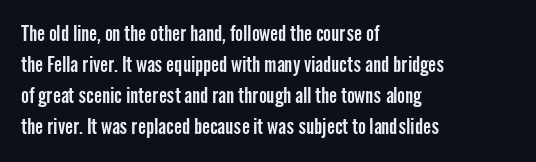
Does the copy run flush right? No — it runs flush left. The specimen reads as upright at a glance. Between one letter and the next there's only the usual sliver of space. The designer left line spacing at the default.
